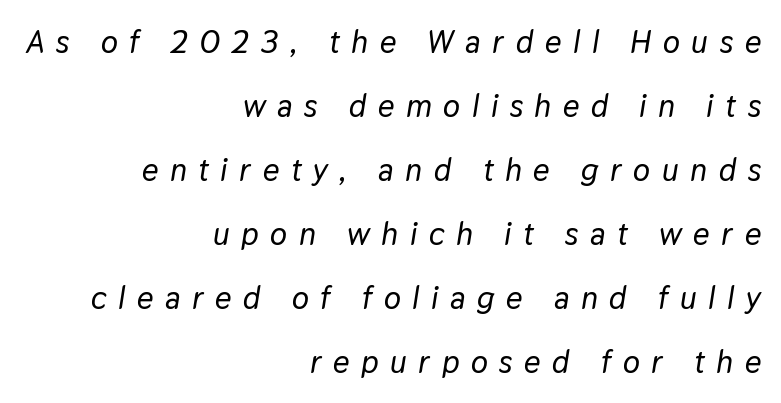
Q: Is the text italic (slanted)? A: Yes, it leans right by about 9 degrees.
Q: Is the text underlined? A: No.
Q: How is the paragraph aligned? A: Right-aligned.
Q: Is the spacing between letters normal or unusually wide? A: Unusually wide.
Q: Is the spacing between lines tight, normal or loose? A: Loose.
Q: Width (condensed, normal, or wide)? A: Normal.
Q: Stroke contrast? A: Low.
Q: x-height? A: Medium.
Q: Monospaced? A: No.
